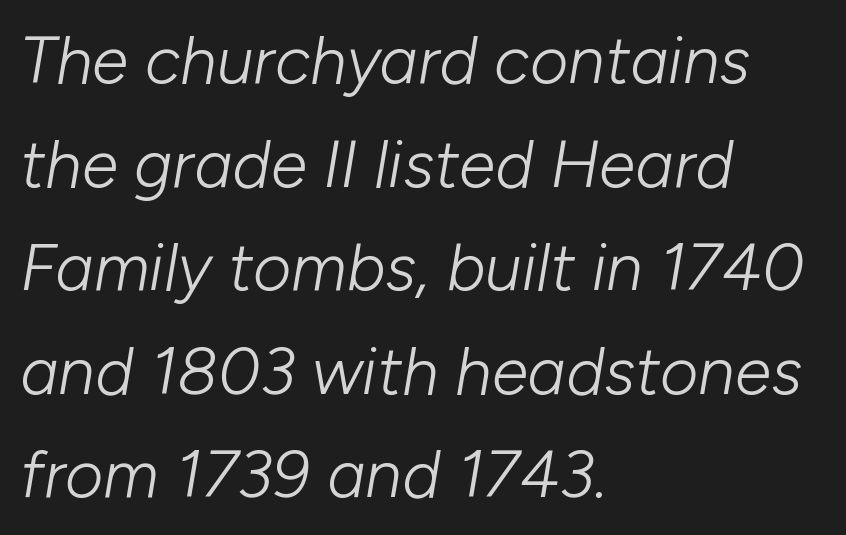
The image shows 66 px light type, italic (leaning right); set left-aligned, normal line spacing (1.57x), normal letter spacing, not underlined; low stroke contrast and a medium x-height.
